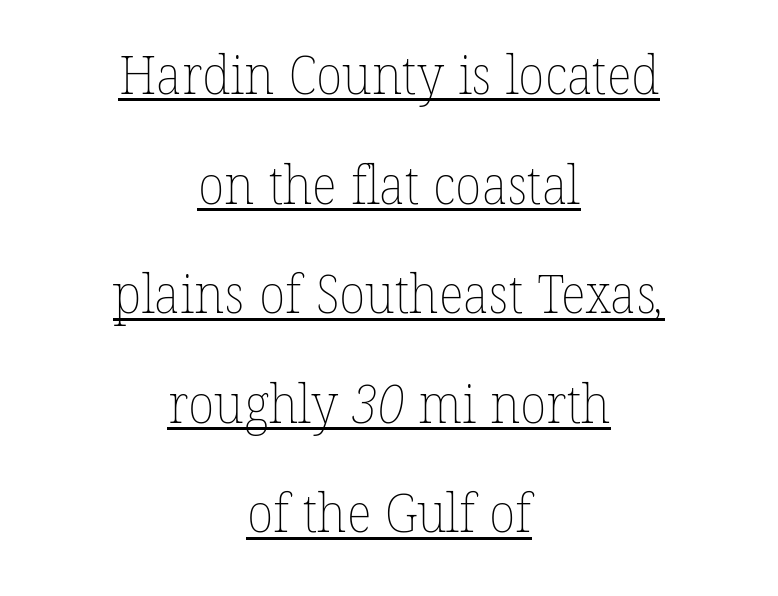
No letter is thick-stroked: the sample isn't bold. This sample is center-justified, so both line endings float freely. The rendering uses natural spacing where letterforms have individual widths. Each new line begins a long way beneath the previous one. The typesetter has applied underlining to the passage shown. The letterforms sit shoulder to shoulder at normal distance.
